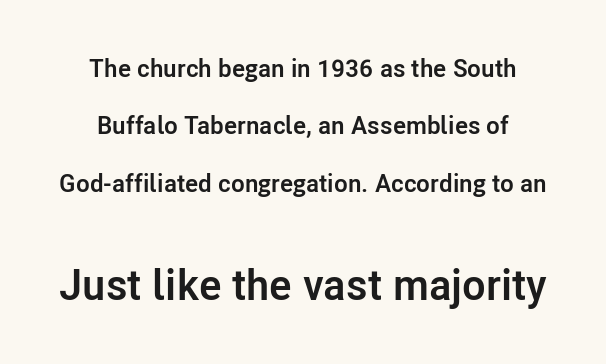
The image shows 43 px semibold sans-serif type, upright; set loose line spacing (2.3x), normal letter spacing, not underlined; the second (bottom) block is 1.72x larger; low stroke contrast and a medium x-height.
